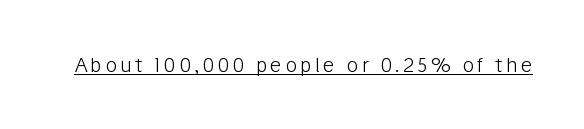
The face looks like a standard text weight, possibly lighter. Rendered with straight, roman letterforms. The rendered words wear a rule along their underside.
